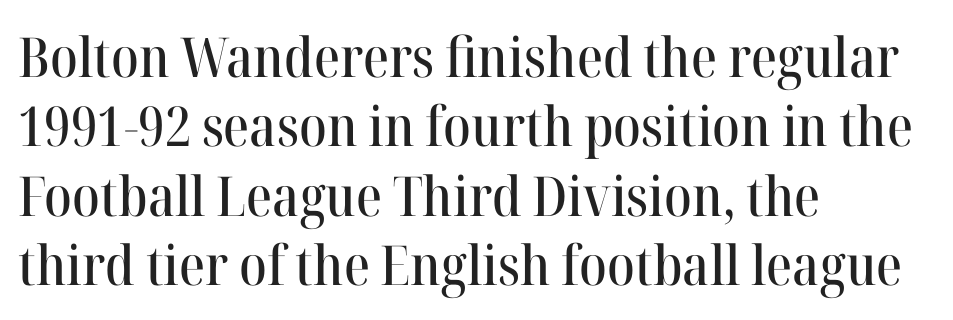
Q: Is the text italic (slanted)? A: No, it is upright.
Q: Is the typeface a serif or a sans-serif typeface? A: Serif.
Q: Is the text underlined? A: No.
Q: How is the paragraph aligned? A: Left-aligned.
Q: Is the spacing between letters normal or unusually wide? A: Normal.
Q: Is the spacing between lines tight, normal or loose? A: Normal.
Q: Width (condensed, normal, or wide)? A: Normal.
Q: Stroke contrast? A: High.
Q: x-height? A: Medium.
Q: Monospaced? A: No.
